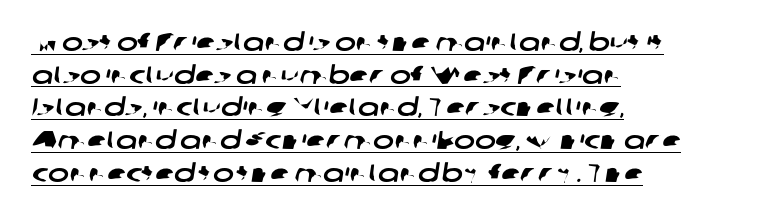
Line beginnings align vertically; line endings do not. Underline: present. The rendering keeps characters at their native spacing. Does the leading feel generous? No, just average.
